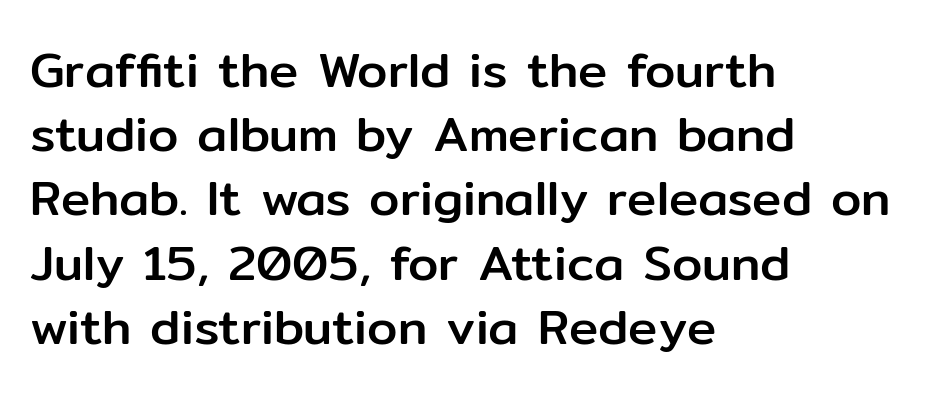
Q: Is the text italic (slanted)? A: No, it is upright.
Q: Is the typeface a serif or a sans-serif typeface? A: Sans-serif.
Q: Is the text underlined? A: No.
Q: How is the paragraph aligned? A: Left-aligned.
Q: Is the spacing between letters normal or unusually wide? A: Normal.
Q: Is the spacing between lines tight, normal or loose? A: Normal.
Q: Width (condensed, normal, or wide)? A: Normal.
Q: Stroke contrast? A: Low.
Q: x-height? A: Medium.
Q: Monospaced? A: No.
